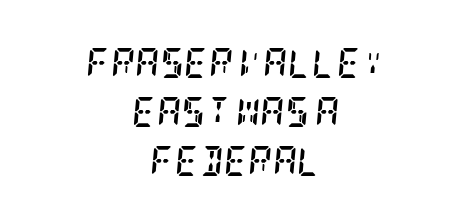
The image shows 30 px semibold, condensed serif type, italic (leaning right); set centered, normal line spacing (1.63x), normal letter spacing, not underlined; low stroke contrast and a large x-height.
